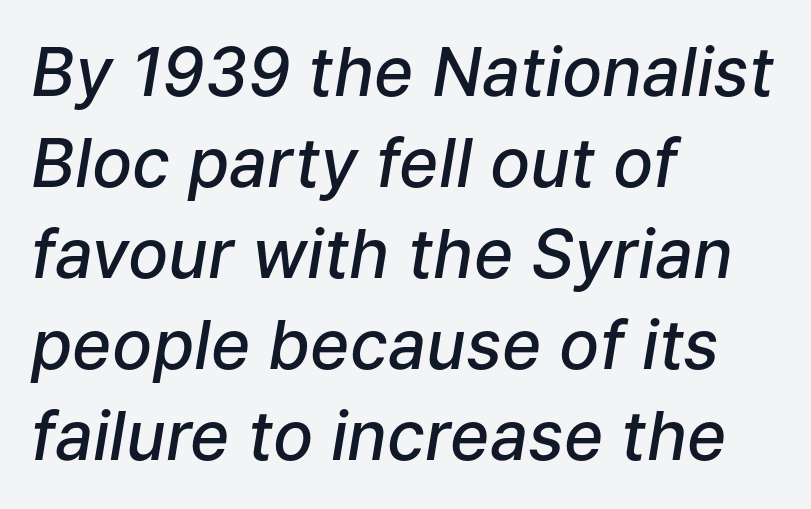
{"italic": "yes", "lean": "right", "slant_degrees": 9, "bold": "semi", "weight": "semibold", "width": "normal", "stroke_contrast": "low", "x_height": "medium", "monospaced": "no", "underline": "no", "align": "left", "line_spacing": "normal", "line_spacing_ratio": 1.36, "letter_spacing": "normal", "letter_spacing_em": 0.0, "glyph_px": 67}
